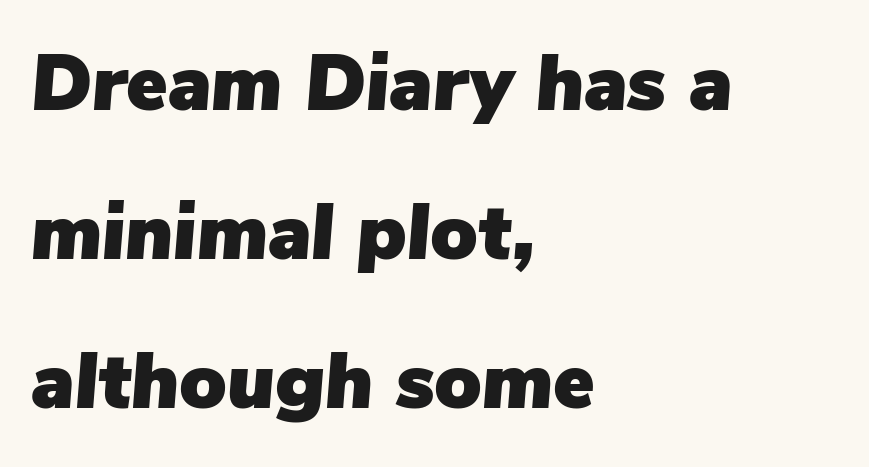
This rendering features lettering with no underline. Varying glyph widths throughout — classic text-font behaviour. Honestly, the letter spacing is just normal — you wouldn't notice it. A great deal of white space separates one row of letters from the next.
